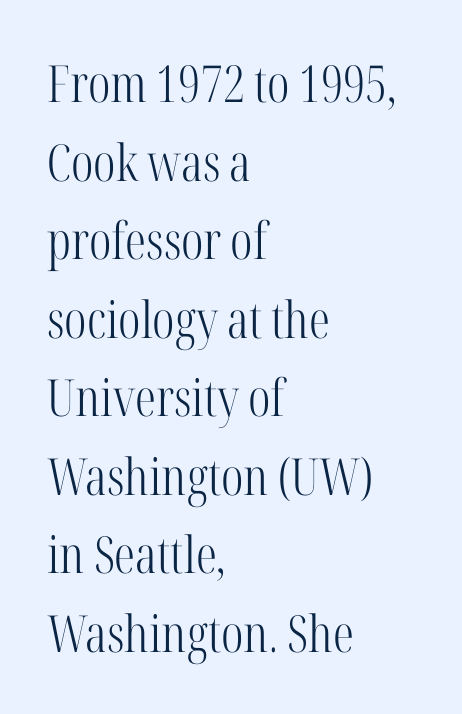
Q: Is the text bold? A: No.
Q: Is the text italic (slanted)? A: No, it is upright.
Q: Is the typeface a serif or a sans-serif typeface? A: Serif.
Q: Is the text underlined? A: No.
Q: How is the paragraph aligned? A: Left-aligned.
Q: Is the spacing between letters normal or unusually wide? A: Normal.
Q: Is the spacing between lines tight, normal or loose? A: Normal.
Q: Width (condensed, normal, or wide)? A: Condensed.
Q: Stroke contrast? A: High.
Q: x-height? A: Medium.
Q: Monospaced? A: No.
